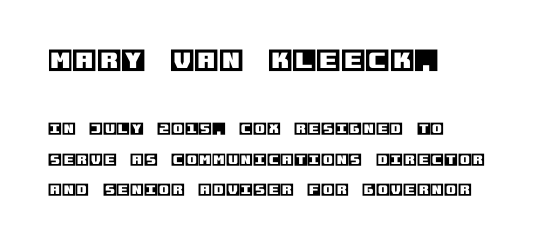
{"italic": "no", "underline": "no", "align": "left", "line_spacing": "loose", "line_spacing_ratio": 2.17, "letter_spacing": "normal", "letter_spacing_em": 0.0, "larger_block": "first", "size_ratio": 1.79, "glyph_px": 25}
